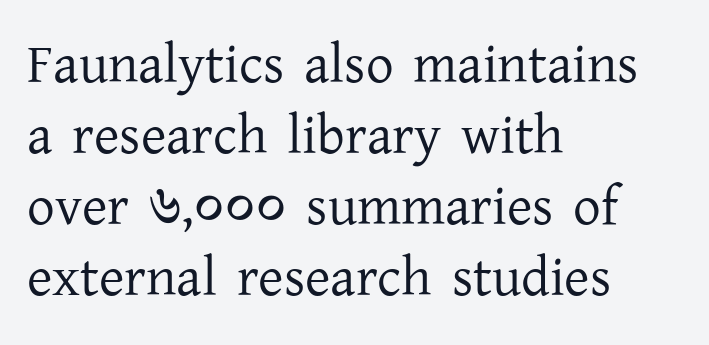
The image shows 55 px regular-weight serif type, upright; set left-aligned, normal line spacing (1.29x), normal letter spacing, not underlined; low stroke contrast and a medium x-height.
